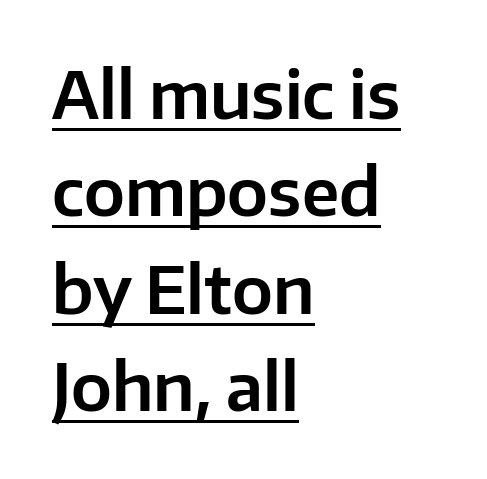
{"serif": "no", "italic": "no", "width": "normal", "stroke_contrast": "low", "x_height": "medium", "monospaced": "no", "underline": "yes", "align": "left", "line_spacing": "normal", "line_spacing_ratio": 1.5, "letter_spacing": "normal", "letter_spacing_em": 0.0, "glyph_px": 65}
